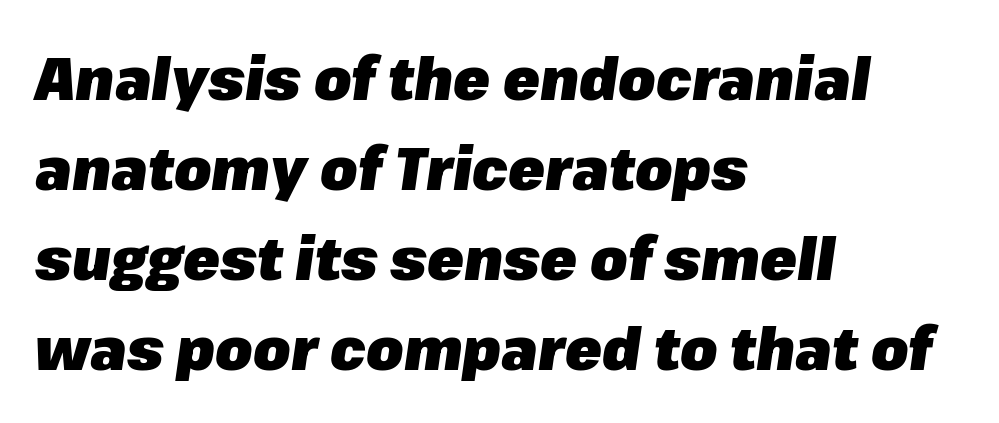
Glance below the letters and you will spot only blank space. Heft: maximum for text — a bold. Horizontally, the lines are justified to the leading edge only. The letters advance in unequal steps, a hallmark of proportional type. Emphasis-style slanted type is in use. A normal amount of white space separates one row of letters from the next.
